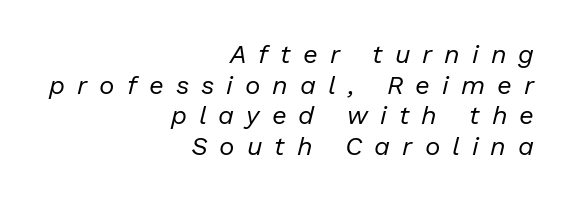
The image shows 26 px text type, italic (leaning right); set right-aligned, line spacing 1.18x, unusually wide letter spacing (+0.46 em), not underlined.
